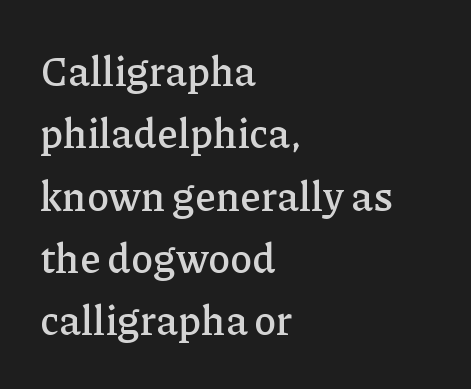
Do the letters lean? They stand straight. Think of a printed novel: that variable character pitch is what you see here. Compared with typical paragraphs, the rows here are spaced about the same. A serif font was chosen for this passage. The passage shown is not underscored anywhere.
